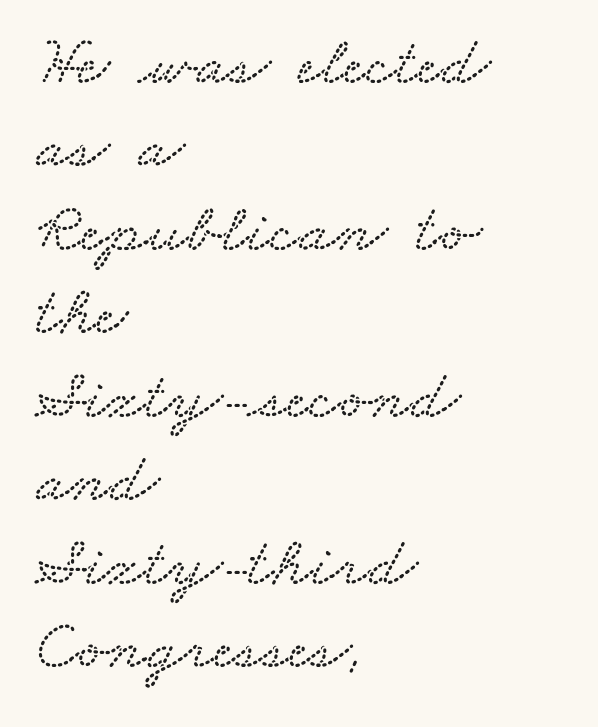
The letterforms sit shoulder to shoulder at normal distance. Spacing verdict: proportional, widths tailored to each character. The rag falls on the right side of this text block. Lines of text with bare space underneath.
